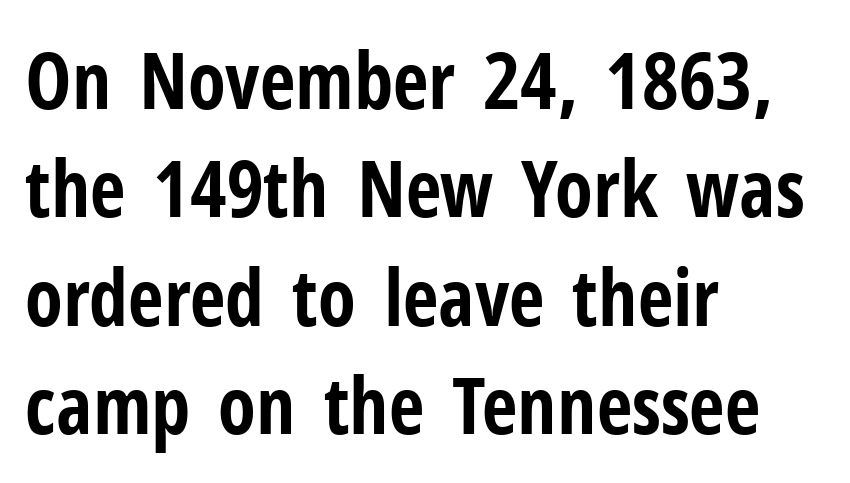
Do the characters align in a grid? No, the font is proportional. This rendering employs a face without finishing strokes, i.e., a sans-serif. A clean baseline with only descenders dipping below it. Standard letterfit; no display-style spreading of the glyphs.
